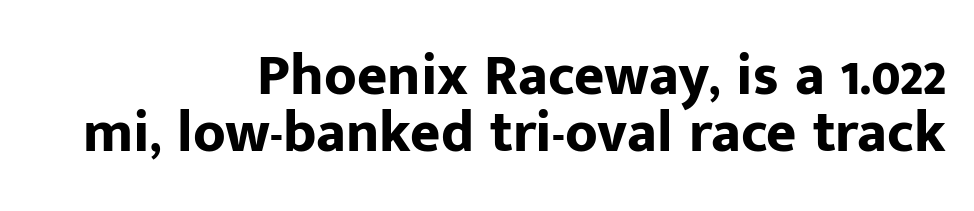
The image shows 58 px bold sans-serif type, upright; set right-aligned, tight line spacing (0.99x), normal letter spacing, not underlined; low stroke contrast and a medium x-height.
